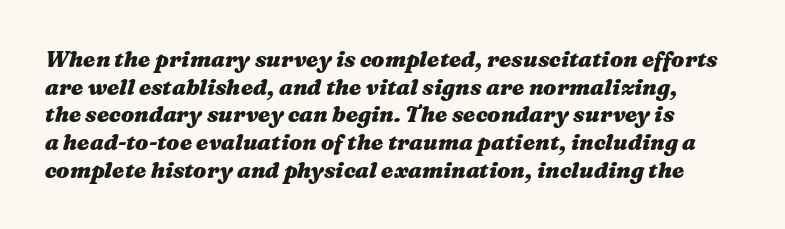
{"italic": "yes", "lean": "right", "slant_degrees": 16, "bold": "yes", "underline": "no", "line_spacing": "normal", "line_spacing_ratio": 1.26, "letter_spacing": "normal", "letter_spacing_em": 0.0, "glyph_px": 22}
